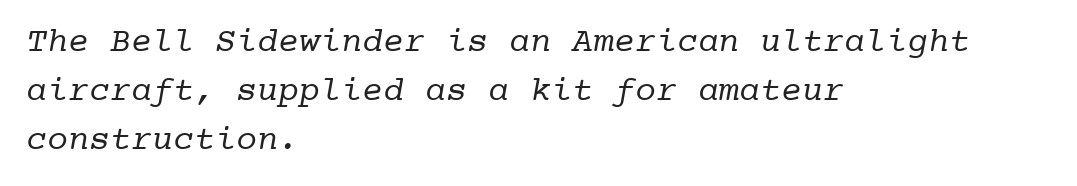
These lines are set flush left with a ragged right edge. The block of text has a typical density, with ordinary space between rows. Plain, unruled lines of type. Stem width sits at or under what a default text font uses. Fixed-width glyphs throughout — classic coding-font behaviour.
